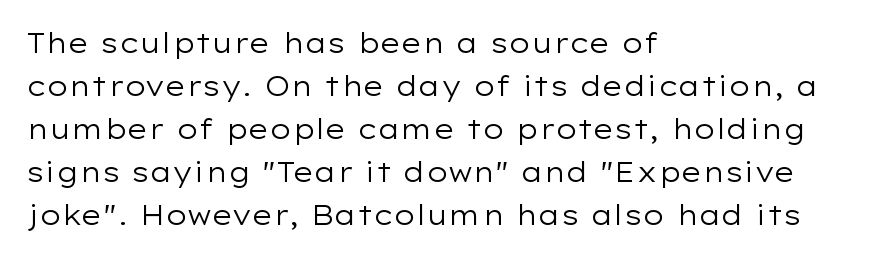
Q: Is the text bold? A: No.
Q: Is the text italic (slanted)? A: No, it is upright.
Q: Is the text underlined? A: No.
Q: How is the paragraph aligned? A: Left-aligned.
Q: Is the spacing between letters normal or unusually wide? A: Normal.
Q: Is the spacing between lines tight, normal or loose? A: Normal.
